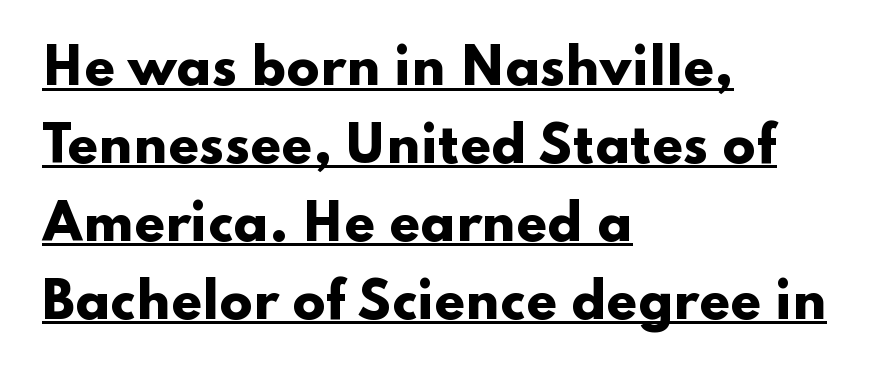
This sample has the flowing, uneven cadence of proportional lettering. A typesetter would call this leading conventional body-copy spacing. These lines were composed using upright roman letters. Plenty of ink on the page — the face is bold.
